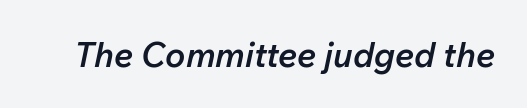
The image shows 34 px semibold type, italic (leaning right); set normal letter spacing, not underlined; low stroke contrast and a medium x-height.
